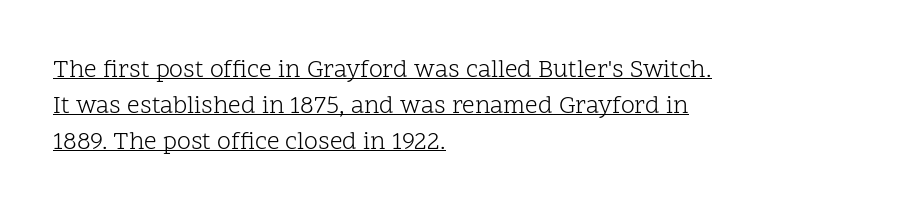
Think standard paragraph weight, or any step lighter than that. Does a line run under the words? Yes, clearly. Observe the ordinary spacing: letters are neighbours, not strangers. Which margin do the lines hug? The left one — the right edge is uneven. The letters stand upright; this is a roman face.
